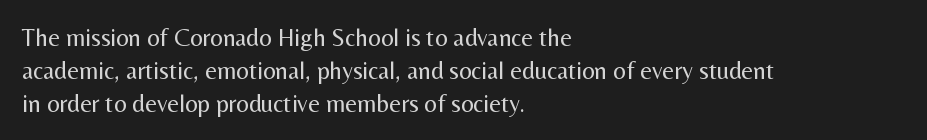
The image shows 25 px text type, upright; set left-aligned, normal line spacing (1.32x), normal letter spacing, not underlined.
